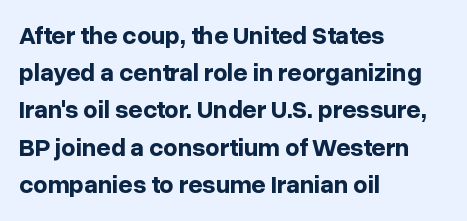
The image shows 25 px bold type, upright; set left-aligned, normal line spacing (1.49x), normal letter spacing, not underlined.
